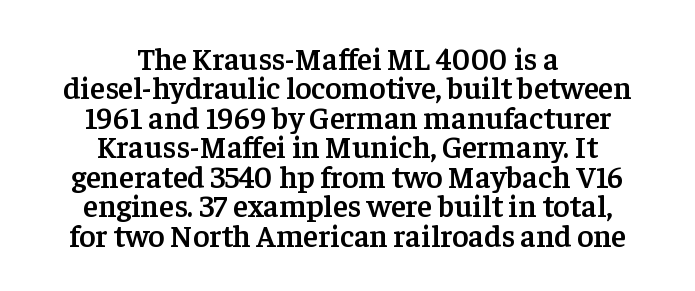
The image shows 31 px semibold serif type, upright; set centered, tight line spacing (0.95x), normal letter spacing, not underlined; low stroke contrast and a medium x-height.
